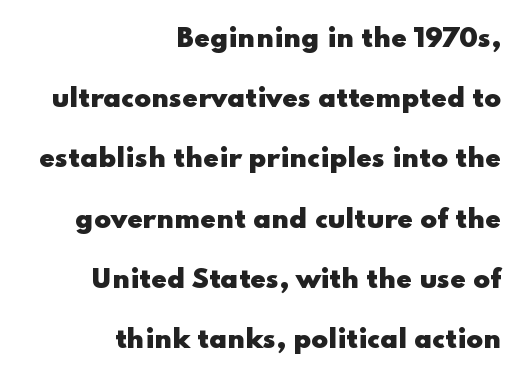
Q: Is the text bold? A: Yes.
Q: Is the text italic (slanted)? A: No, it is upright.
Q: Is the text underlined? A: No.
Q: How is the paragraph aligned? A: Right-aligned.
Q: Is the spacing between letters normal or unusually wide? A: Normal.
Q: Is the spacing between lines tight, normal or loose? A: Loose.
